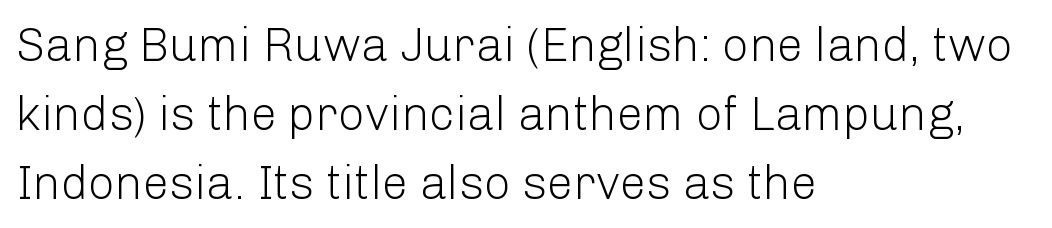
{"serif": "no", "italic": "no", "bold": "no", "weight": "light", "width": "normal", "stroke_contrast": "low", "x_height": "medium", "monospaced": "no", "underline": "no", "align": "left", "line_spacing": "normal", "line_spacing_ratio": 1.47, "letter_spacing": "normal", "letter_spacing_em": 0.0, "glyph_px": 47}
